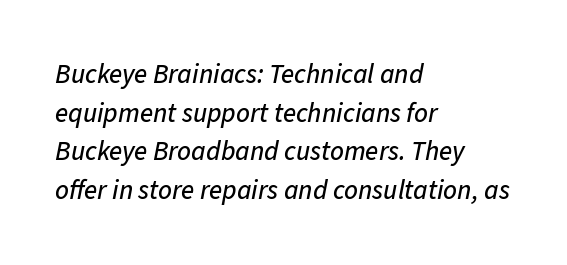
The image shows 27 px text type, italic (leaning right); set left-aligned, normal line spacing (1.43x), normal letter spacing, not underlined.
